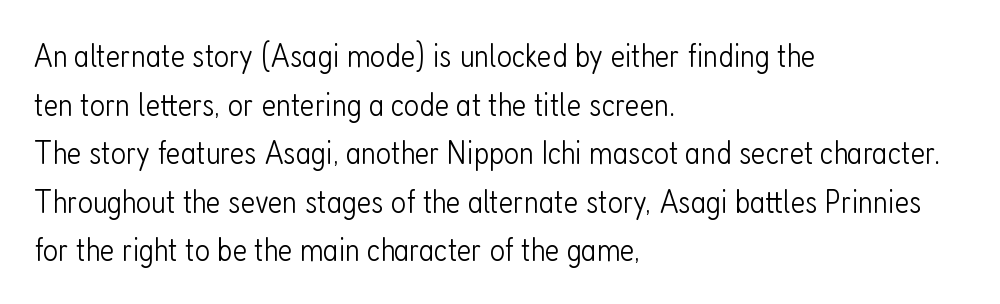
Q: Is the text bold? A: No.
Q: Is the text italic (slanted)? A: No, it is upright.
Q: Is the typeface a serif or a sans-serif typeface? A: Sans-serif.
Q: Is the text underlined? A: No.
Q: How is the paragraph aligned? A: Left-aligned.
Q: Is the spacing between letters normal or unusually wide? A: Normal.
Q: Is the spacing between lines tight, normal or loose? A: Normal.
Q: Width (condensed, normal, or wide)? A: Condensed.
Q: Stroke contrast? A: Low.
Q: x-height? A: Medium.
Q: Monospaced? A: No.
